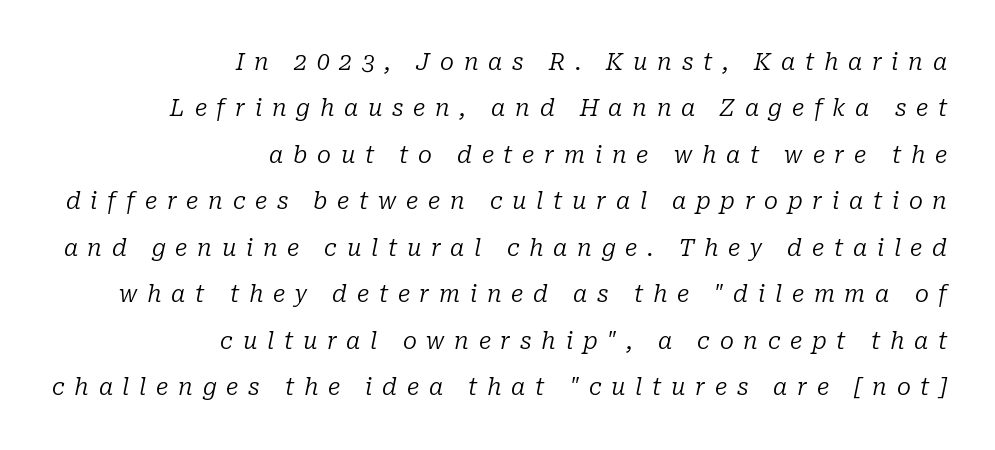
This sample is right-justified, so line beginnings fall wherever the words allow. Each word looks stretched out because of the extra space between its letters. When letters slant like this, we call the style italic. The vertical gap from one line to the next is large. Stem width sits at or under what a default text font uses. The glyphs are unaccompanied by any horizontal stroke below them.
